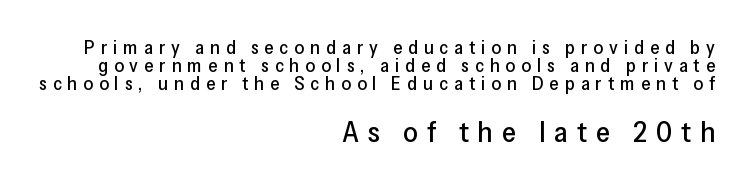
The image shows 29 px sans-serif type, upright; set right-aligned, tight line spacing (0.96x), unusually wide letter spacing (+0.31 em), not underlined; the second (bottom) block is 1.53x larger; low stroke contrast and a medium x-height.
